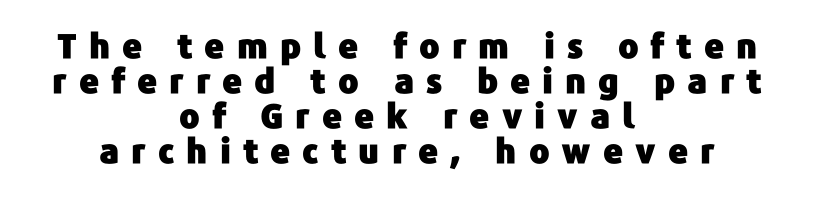
Q: Is the text italic (slanted)? A: No, it is upright.
Q: Is the typeface a serif or a sans-serif typeface? A: Sans-serif.
Q: Is the text underlined? A: No.
Q: How is the paragraph aligned? A: Centered.
Q: Is the spacing between letters normal or unusually wide? A: Unusually wide.
Q: Is the spacing between lines tight, normal or loose? A: Tight.
Q: Width (condensed, normal, or wide)? A: Normal.
Q: Stroke contrast? A: Low.
Q: x-height? A: Medium.
Q: Monospaced? A: No.
